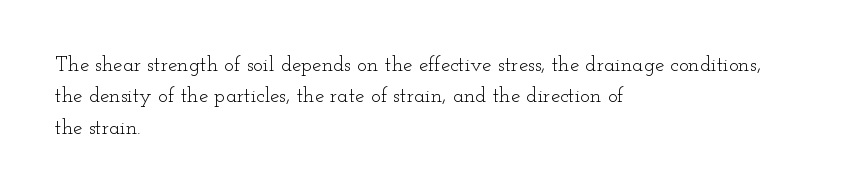
Q: Is the text bold? A: No.
Q: Is the text italic (slanted)? A: No, it is upright.
Q: Is the text underlined? A: No.
Q: How is the paragraph aligned? A: Left-aligned.
Q: Is the spacing between letters normal or unusually wide? A: Normal.
Q: Is the spacing between lines tight, normal or loose? A: Normal.
